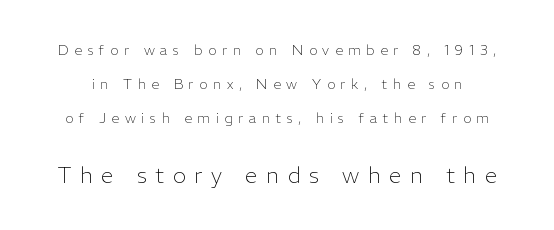
Q: Is the text bold? A: No.
Q: Is the text italic (slanted)? A: No, it is upright.
Q: Is the text underlined? A: No.
Q: Is the spacing between letters normal or unusually wide? A: Unusually wide.
Q: Is the spacing between lines tight, normal or loose? A: Loose.
Q: Which block of text is set in a larger size, the first (top) or the second (bottom)? A: The second (bottom) one.
